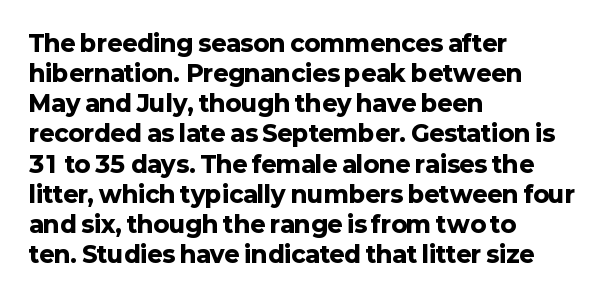
Q: Is the text bold? A: Yes.
Q: Is the text italic (slanted)? A: No, it is upright.
Q: Is the text underlined? A: No.
Q: How is the paragraph aligned? A: Left-aligned.
Q: Is the spacing between letters normal or unusually wide? A: Normal.
Q: Is the spacing between lines tight, normal or loose? A: Normal.
